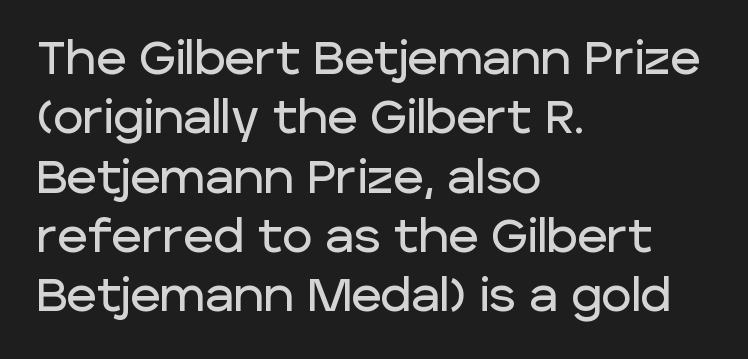
Q: Is the text italic (slanted)? A: No, it is upright.
Q: Is the typeface a serif or a sans-serif typeface? A: Sans-serif.
Q: Is the text underlined? A: No.
Q: How is the paragraph aligned? A: Left-aligned.
Q: Is the spacing between letters normal or unusually wide? A: Normal.
Q: Is the spacing between lines tight, normal or loose? A: Normal.
Q: Width (condensed, normal, or wide)? A: Normal.
Q: Stroke contrast? A: Low.
Q: x-height? A: Large.
Q: Monospaced? A: No.
